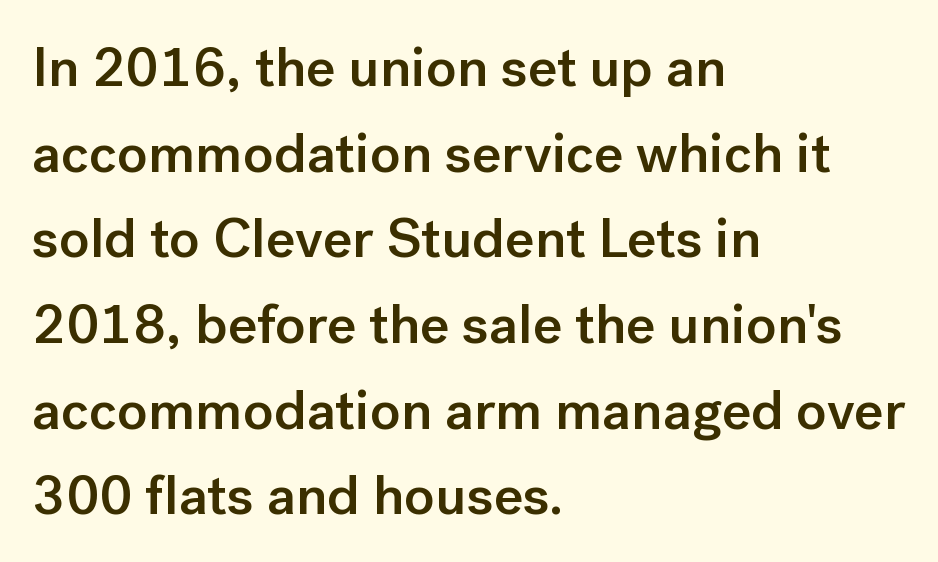
{"serif": "no", "italic": "no", "bold": "semi", "weight": "semibold", "width": "normal", "stroke_contrast": "low", "x_height": "medium", "monospaced": "no", "underline": "no", "align": "left", "line_spacing": "normal", "line_spacing_ratio": 1.53, "letter_spacing": "normal", "letter_spacing_em": 0.0, "glyph_px": 56}
